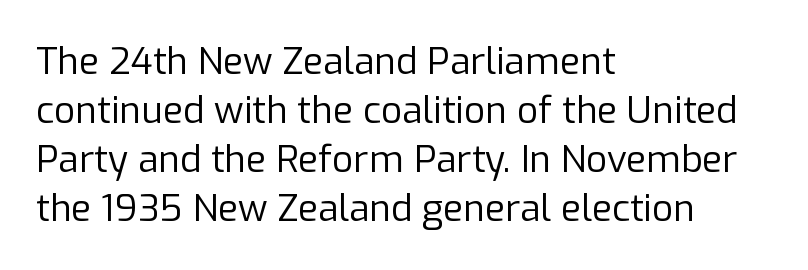
Q: Is the text bold? A: No.
Q: Is the text italic (slanted)? A: No, it is upright.
Q: Is the typeface a serif or a sans-serif typeface? A: Sans-serif.
Q: Is the text underlined? A: No.
Q: How is the paragraph aligned? A: Left-aligned.
Q: Is the spacing between letters normal or unusually wide? A: Normal.
Q: Is the spacing between lines tight, normal or loose? A: Normal.
Q: Width (condensed, normal, or wide)? A: Normal.
Q: Stroke contrast? A: Low.
Q: x-height? A: Medium.
Q: Monospaced? A: No.
